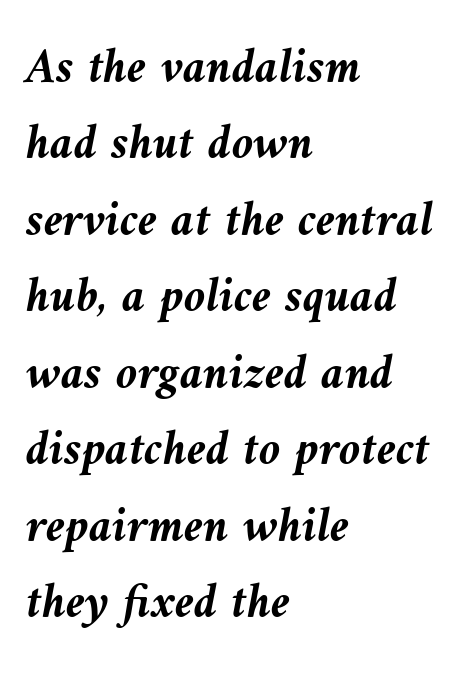
The image shows 49 px semibold type, italic (leaning left); set left-aligned, normal line spacing (1.56x), normal letter spacing, not underlined; medium stroke contrast and a medium x-height.
